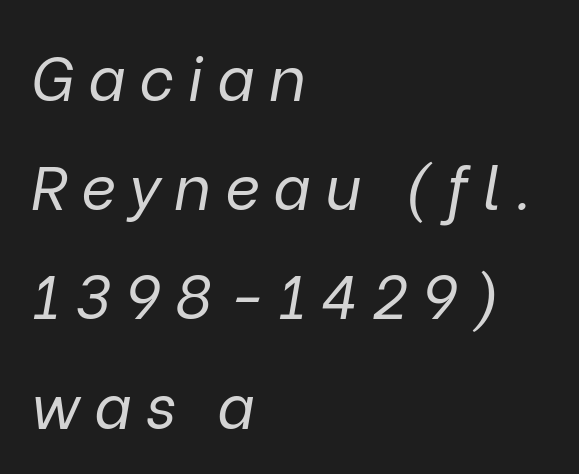
{"italic": "yes", "lean": "right", "slant_degrees": 9, "bold": "no", "weight": "regular", "width": "normal", "stroke_contrast": "low", "x_height": "medium", "monospaced": "no", "underline": "no", "align": "left", "line_spacing_ratio": 1.79, "letter_spacing": "wide", "letter_spacing_em": 0.23, "glyph_px": 61}
